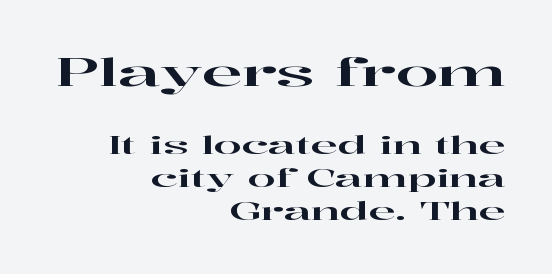
Q: Is the text italic (slanted)? A: No, it is upright.
Q: Is the typeface a serif or a sans-serif typeface? A: Serif.
Q: Is the text underlined? A: No.
Q: How is the paragraph aligned? A: Right-aligned.
Q: Is the spacing between letters normal or unusually wide? A: Normal.
Q: Is the spacing between lines tight, normal or loose? A: Normal.
Q: Which block of text is set in a larger size, the first (top) or the second (bottom)? A: The first (top) one.
Q: Width (condensed, normal, or wide)? A: Wide.
Q: Stroke contrast? A: High.
Q: x-height? A: Medium.
Q: Monospaced? A: No.
